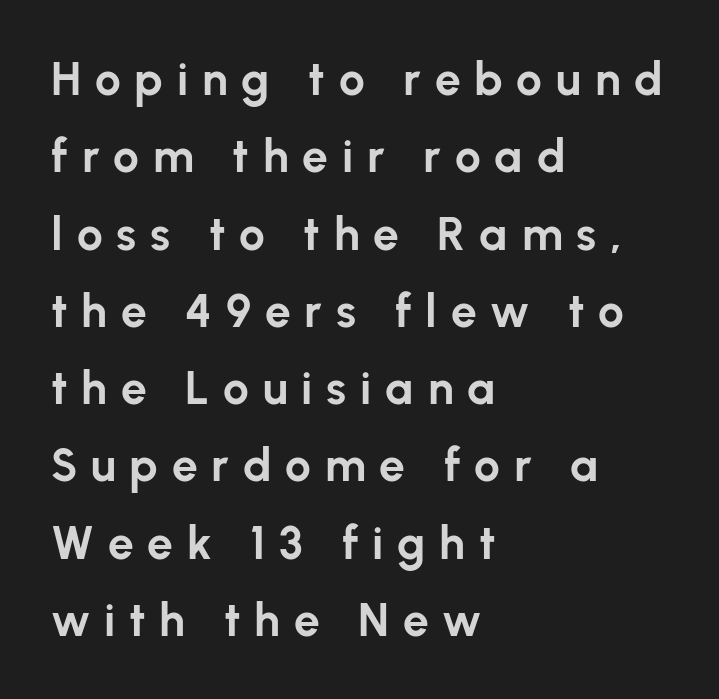
Q: Is the text bold? A: Yes.
Q: Is the text italic (slanted)? A: No, it is upright.
Q: Is the typeface a serif or a sans-serif typeface? A: Sans-serif.
Q: Is the text underlined? A: No.
Q: How is the paragraph aligned? A: Left-aligned.
Q: Is the spacing between letters normal or unusually wide? A: Unusually wide.
Q: Is the spacing between lines tight, normal or loose? A: Normal.
Q: Width (condensed, normal, or wide)? A: Normal.
Q: Stroke contrast? A: Low.
Q: x-height? A: Medium.
Q: Monospaced? A: No.
